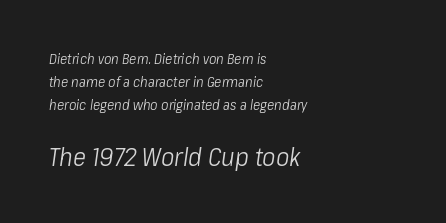
Bigger letters appear in the bottom chunk; the top chunk is reduced. You could call the tracking neutral — neither tight nor loose. Every row of glyphs begins at an identical x-position on the left. No heavy texture on the line: the type isn't bold. What's the leading like? Ordinary, nothing unusual. When letters slant like this, we call the style italic.
